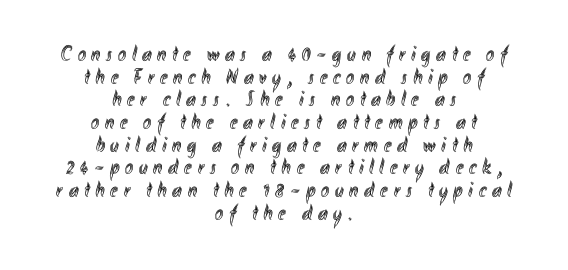
The image shows 22 px text type; set centered, tight line spacing (1.03x), unusually wide letter spacing (+0.26 em), not underlined.
